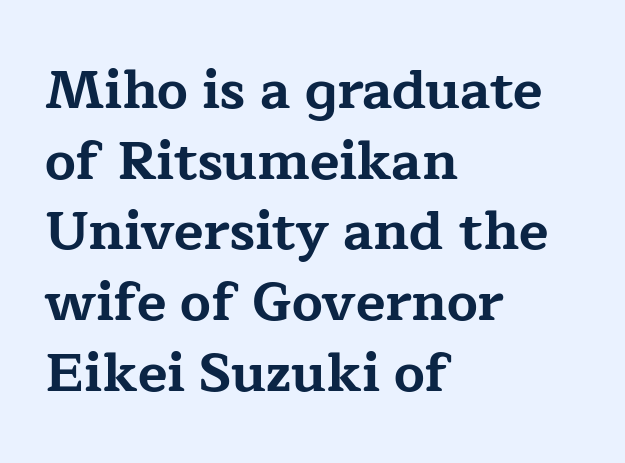
The image shows 54 px bold, wide serif type, upright; set left-aligned, normal line spacing (1.31x), normal letter spacing, not underlined; low stroke contrast and a medium x-height.
